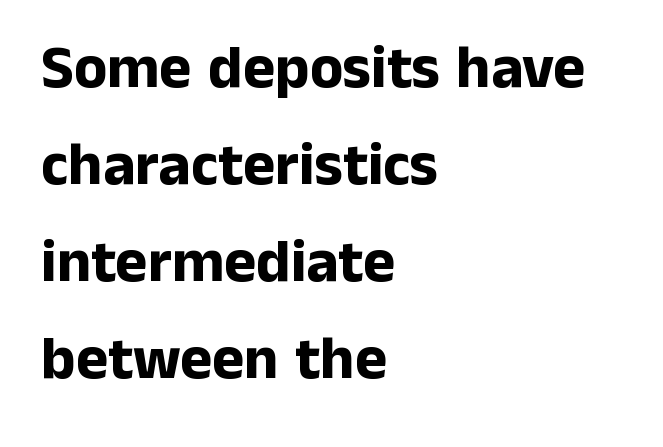
{"serif": "no", "italic": "no", "bold": "yes", "weight": "bold", "width": "normal", "stroke_contrast": "low", "x_height": "medium", "monospaced": "no", "underline": "no", "align": "left", "line_spacing": "normal", "line_spacing_ratio": 1.59, "letter_spacing": "normal", "letter_spacing_em": 0.0, "glyph_px": 61}
